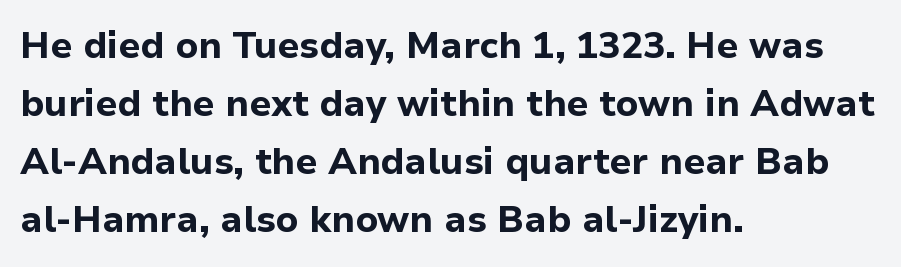
{"serif": "no", "italic": "no", "bold": "yes", "weight": "bold", "width": "normal", "stroke_contrast": "low", "x_height": "medium", "monospaced": "no", "underline": "no", "align": "left", "line_spacing": "normal", "line_spacing_ratio": 1.57, "letter_spacing": "normal", "letter_spacing_em": 0.0, "glyph_px": 37}
